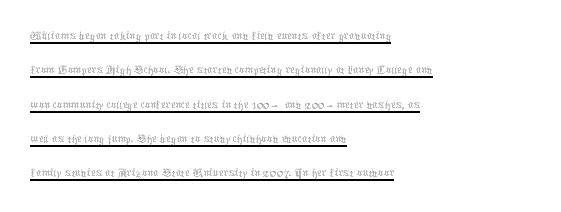
The image shows 27 px text type, upright; set left-aligned, normal line spacing (1.27x), normal letter spacing, underlined.
